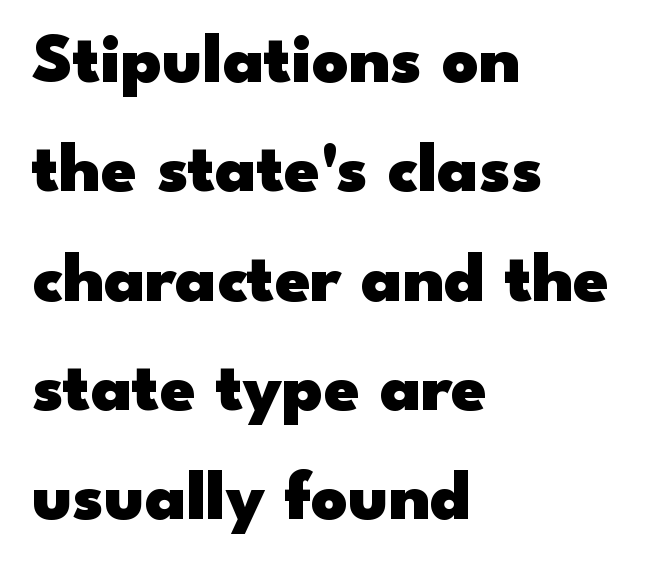
The image shows 71 px heavy, wide sans-serif type, upright; set left-aligned, normal line spacing (1.54x), normal letter spacing, not underlined; low stroke contrast and a small x-height.
